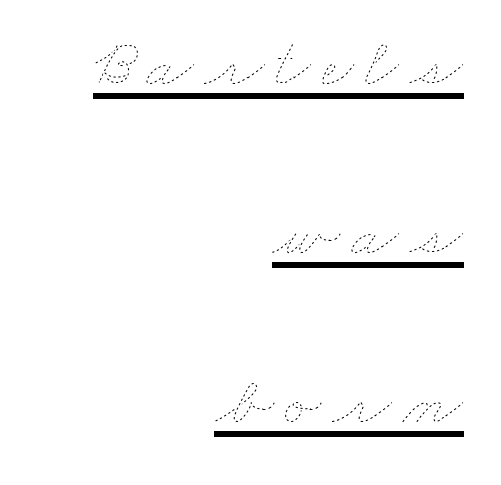
The image shows 69 px thin, wide type; set right-aligned, loose line spacing (2.45x), underlined; low stroke contrast and a small x-height.
